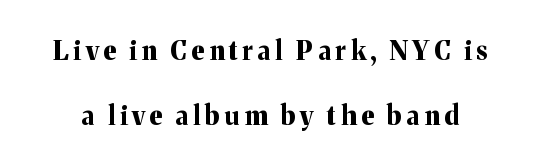
{"italic": "no", "bold": "yes", "underline": "no", "line_spacing": "loose", "line_spacing_ratio": 2.49, "glyph_px": 26}
